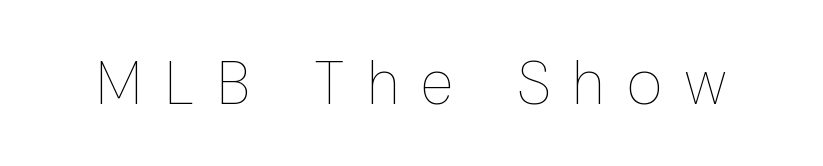
{"italic": "no", "bold": "no", "weight": "thin", "width": "condensed", "stroke_contrast": "low", "x_height": "medium", "monospaced": "no", "underline": "no", "letter_spacing": "wide", "letter_spacing_em": 0.37, "glyph_px": 61}
